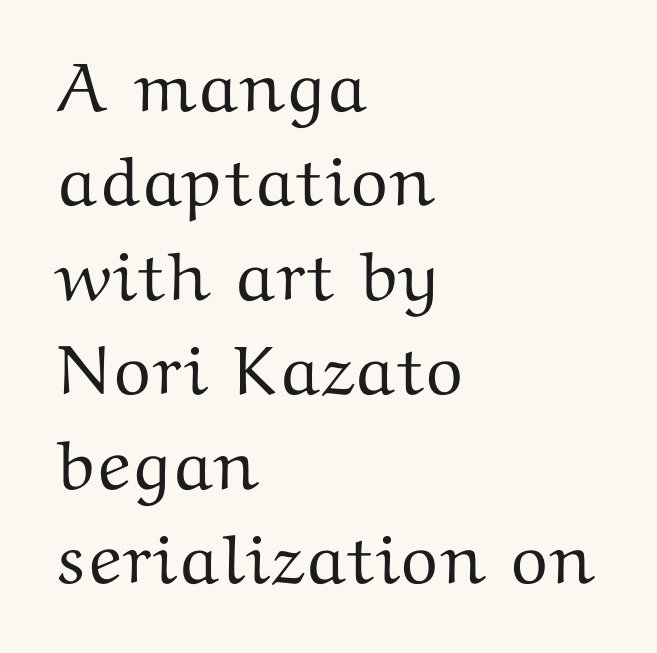
Q: Is the text italic (slanted)? A: No, it is upright.
Q: Is the typeface a serif or a sans-serif typeface? A: Serif.
Q: Is the text underlined? A: No.
Q: How is the paragraph aligned? A: Left-aligned.
Q: Is the spacing between letters normal or unusually wide? A: Normal.
Q: Is the spacing between lines tight, normal or loose? A: Normal.
Q: Width (condensed, normal, or wide)? A: Wide.
Q: Stroke contrast? A: Medium.
Q: x-height? A: Medium.
Q: Monospaced? A: No.
